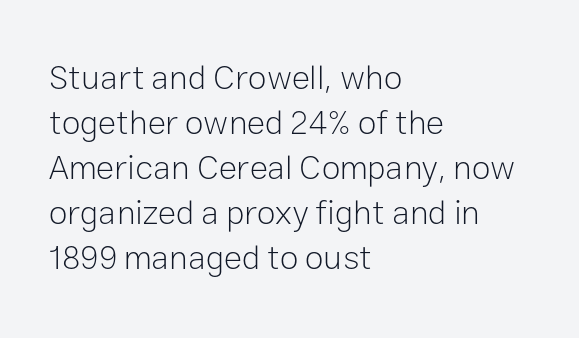
{"serif": "no", "italic": "no", "bold": "no", "weight": "light", "width": "normal", "stroke_contrast": "low", "x_height": "medium", "monospaced": "no", "underline": "no", "align": "left", "line_spacing": "normal", "line_spacing_ratio": 1.32, "letter_spacing": "normal", "letter_spacing_em": 0.0, "glyph_px": 34}
